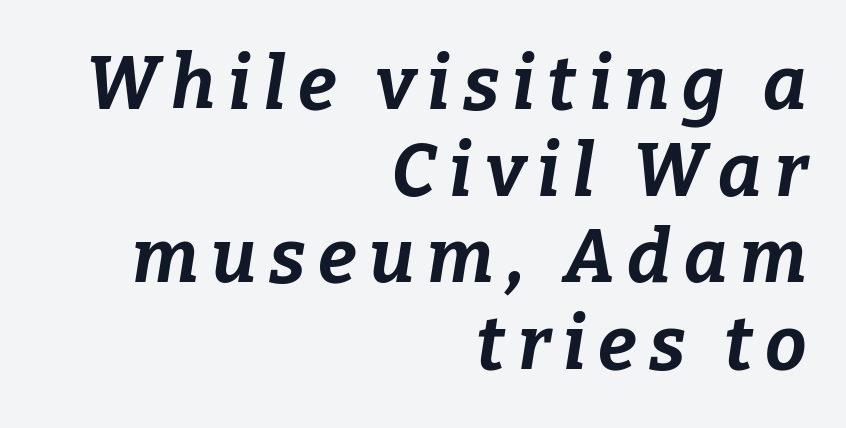
Q: Is the text bold? A: Yes.
Q: Is the text italic (slanted)? A: Yes, it leans right by about 9 degrees.
Q: Is the text underlined? A: No.
Q: How is the paragraph aligned? A: Right-aligned.
Q: Width (condensed, normal, or wide)? A: Normal.
Q: Stroke contrast? A: Low.
Q: x-height? A: Medium.
Q: Monospaced? A: No.
